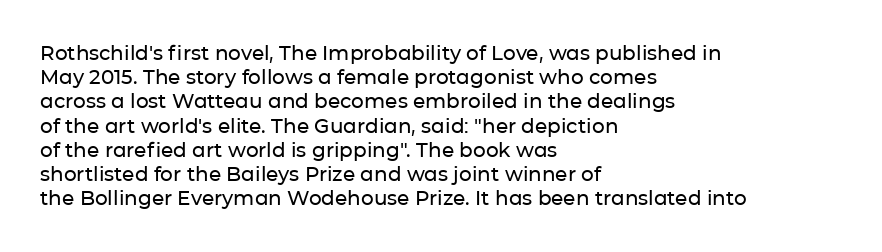
Q: Is the text italic (slanted)? A: No, it is upright.
Q: Is the text underlined? A: No.
Q: How is the paragraph aligned? A: Left-aligned.
Q: Is the spacing between letters normal or unusually wide? A: Normal.
